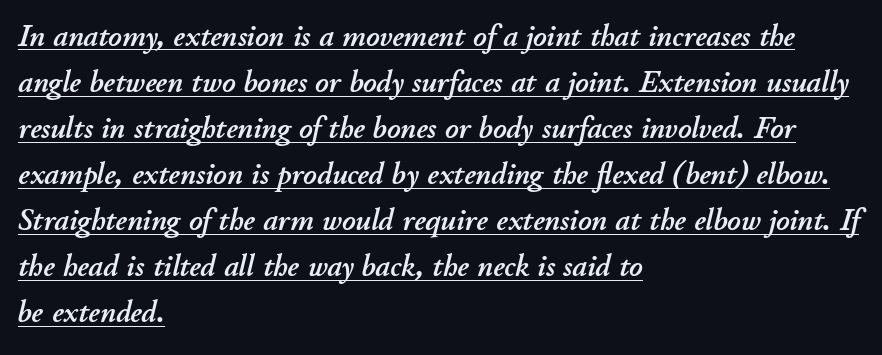
Line spacing here is normal. Has an underline been added? It has. Alignment: flush left. A typesetter would call this proportional, since set widths differ per character.
